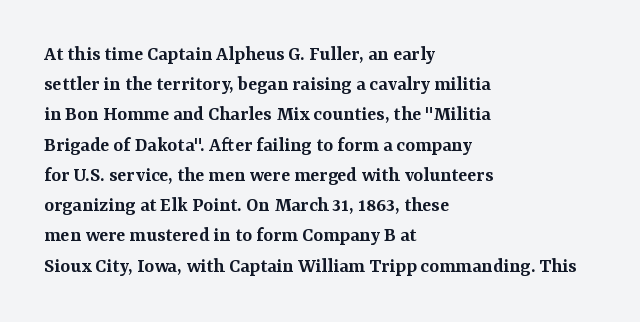
{"italic": "no", "bold": "semi", "underline": "no", "align": "left", "line_spacing": "normal", "line_spacing_ratio": 1.44, "letter_spacing": "normal", "letter_spacing_em": 0.0, "glyph_px": 21}
